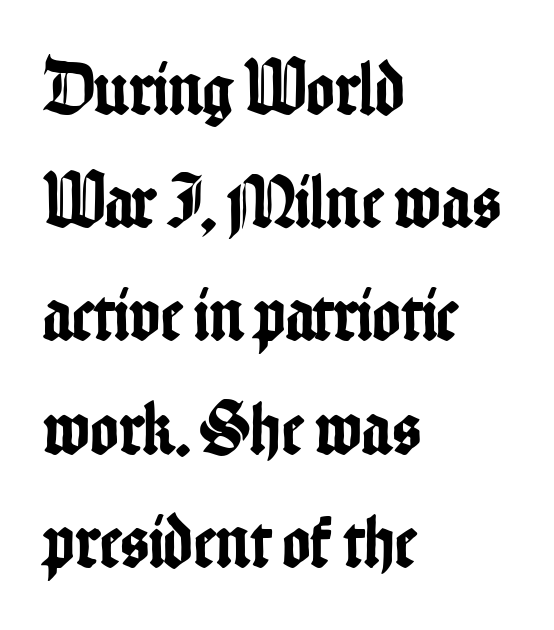
Is this a sans? Yes — the strokes have no serifs. Has an underline been added? It has not. Successive baselines arrive at the customary interval. Upright lettering throughout. Is the letter spacing exaggerated? No — it looks like the ordinary default. A classic flush-left, rag-right setting is used for this passage.
